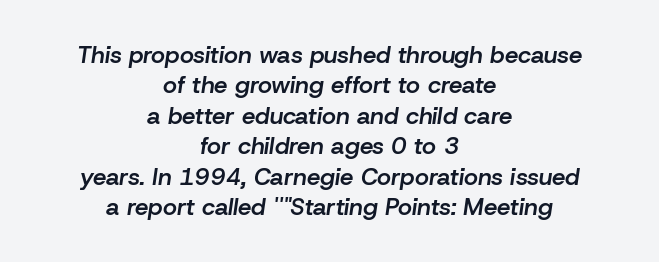
{"italic": "yes", "lean": "right", "slant_degrees": 8, "bold": "semi", "underline": "no", "align": "center", "line_spacing": "normal", "line_spacing_ratio": 1.27, "letter_spacing": "normal", "letter_spacing_em": 0.0, "glyph_px": 24}
